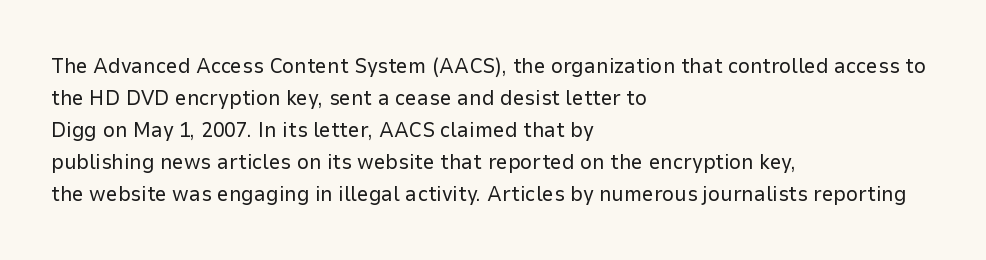
{"italic": "no", "bold": "no", "underline": "no", "align": "left", "line_spacing": "normal", "line_spacing_ratio": 1.52, "letter_spacing": "normal", "letter_spacing_em": 0.0, "glyph_px": 21}
